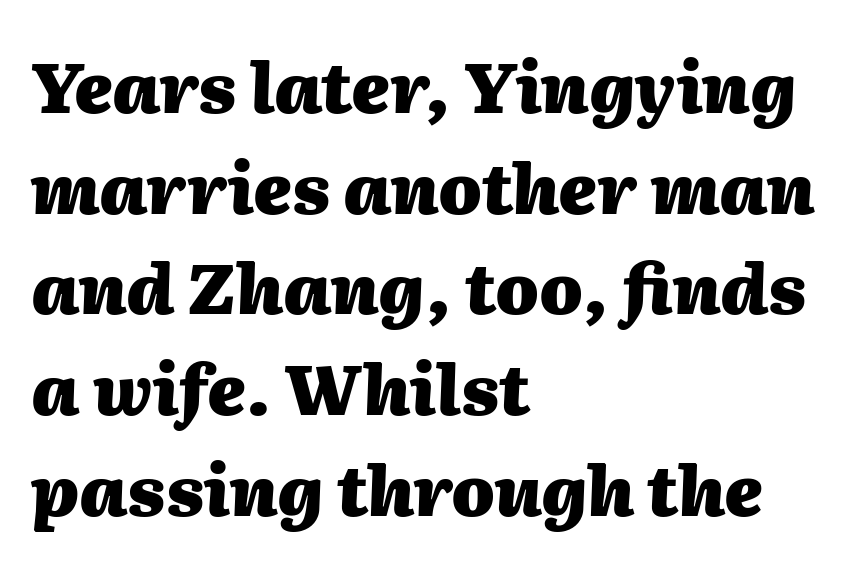
The image shows 69 px heavy type, italic (leaning right); set left-aligned, normal line spacing (1.46x), normal letter spacing, not underlined; medium stroke contrast and a medium x-height.
